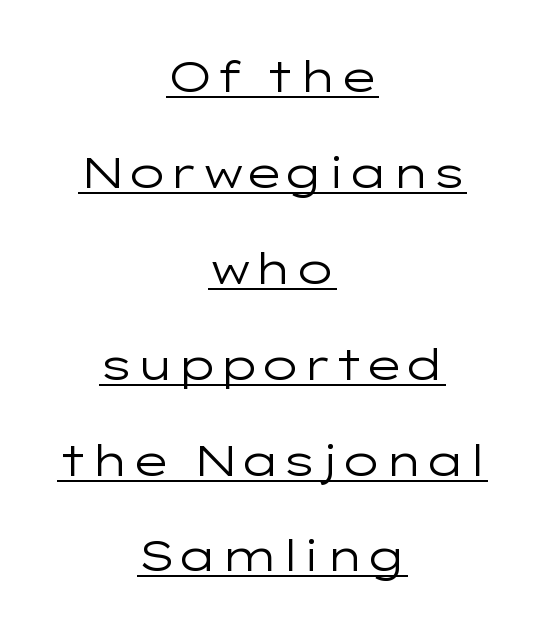
Notice how the stems are strictly vertical — no italics here. Airy leading. Think of a printed novel: that variable character pitch is what you see here. In CSS terms this would be text-align: center.
